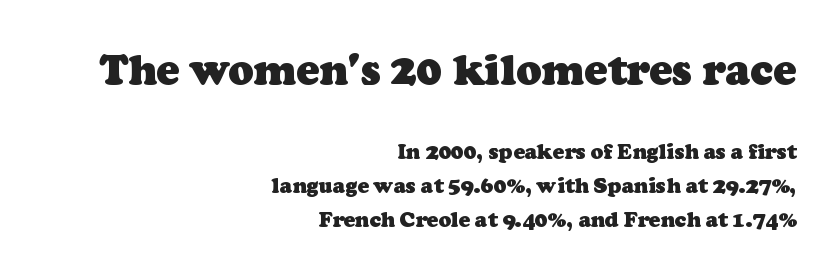
Q: Is the text bold? A: Yes.
Q: Is the typeface a serif or a sans-serif typeface? A: Serif.
Q: Is the text underlined? A: No.
Q: How is the paragraph aligned? A: Right-aligned.
Q: Is the spacing between letters normal or unusually wide? A: Normal.
Q: Is the spacing between lines tight, normal or loose? A: Normal.
Q: Which block of text is set in a larger size, the first (top) or the second (bottom)? A: The first (top) one.
Q: Width (condensed, normal, or wide)? A: Normal.
Q: Stroke contrast? A: Low.
Q: x-height? A: Medium.
Q: Monospaced? A: No.
